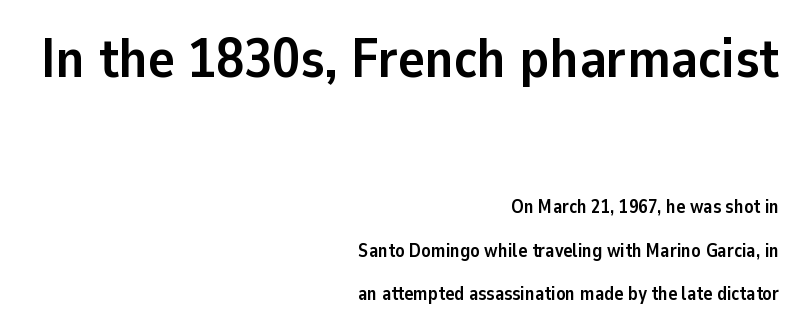
{"serif": "no", "italic": "no", "bold": "yes", "weight": "semibold", "width": "normal", "stroke_contrast": "low", "x_height": "medium", "monospaced": "no", "underline": "no", "align": "right", "line_spacing": "loose", "line_spacing_ratio": 2.29, "letter_spacing": "normal", "letter_spacing_em": 0.0, "larger_block": "first", "size_ratio": 2.95, "glyph_px": 56}
